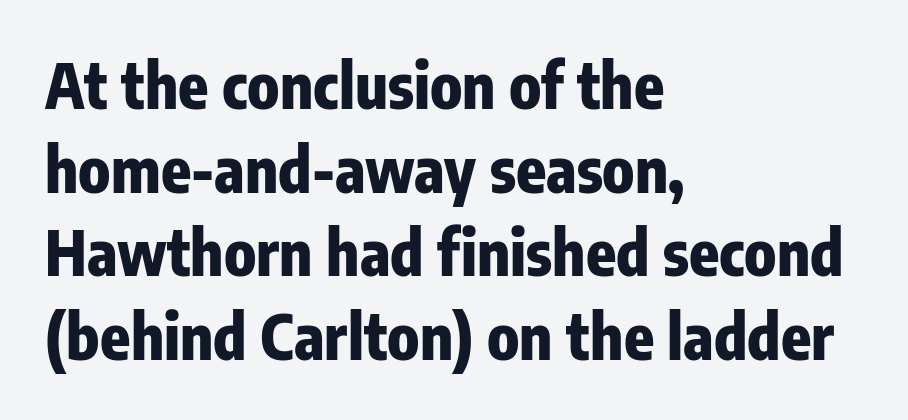
Q: Is the text bold? A: Yes.
Q: Is the text italic (slanted)? A: No, it is upright.
Q: Is the typeface a serif or a sans-serif typeface? A: Sans-serif.
Q: Is the text underlined? A: No.
Q: How is the paragraph aligned? A: Left-aligned.
Q: Is the spacing between letters normal or unusually wide? A: Normal.
Q: Is the spacing between lines tight, normal or loose? A: Normal.
Q: Width (condensed, normal, or wide)? A: Condensed.
Q: Stroke contrast? A: Low.
Q: x-height? A: Medium.
Q: Monospaced? A: No.
